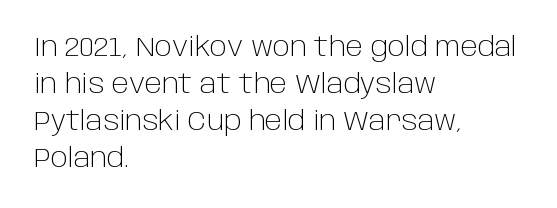
Q: Is the text bold? A: No.
Q: Is the text italic (slanted)? A: No, it is upright.
Q: Is the text underlined? A: No.
Q: How is the paragraph aligned? A: Left-aligned.
Q: Is the spacing between letters normal or unusually wide? A: Normal.
Q: Is the spacing between lines tight, normal or loose? A: Normal.
